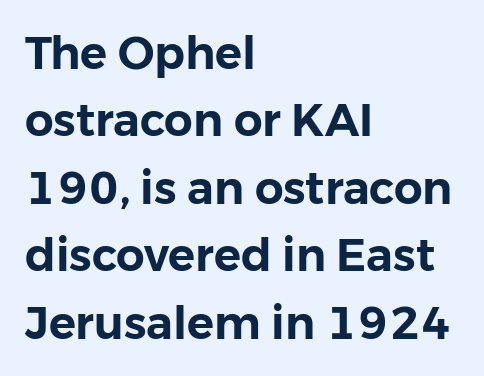
Q: Is the text italic (slanted)? A: No, it is upright.
Q: Is the typeface a serif or a sans-serif typeface? A: Sans-serif.
Q: Is the text underlined? A: No.
Q: How is the paragraph aligned? A: Left-aligned.
Q: Is the spacing between letters normal or unusually wide? A: Normal.
Q: Is the spacing between lines tight, normal or loose? A: Normal.
Q: Width (condensed, normal, or wide)? A: Normal.
Q: Stroke contrast? A: Low.
Q: x-height? A: Medium.
Q: Monospaced? A: No.
